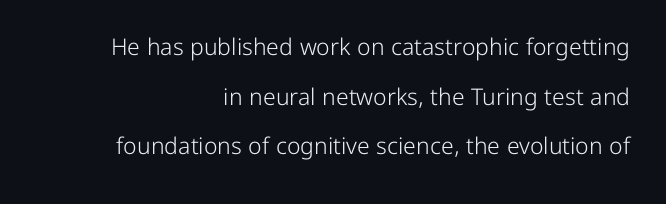
Descender tails drop into unmarked territory. Look at the tracking — it's just the regular setting, nothing added. How would I describe the line gaps? Wide and relaxed. The typeface has the unassuming heft of standard copy or less. One-word summary of the alignment: right.
